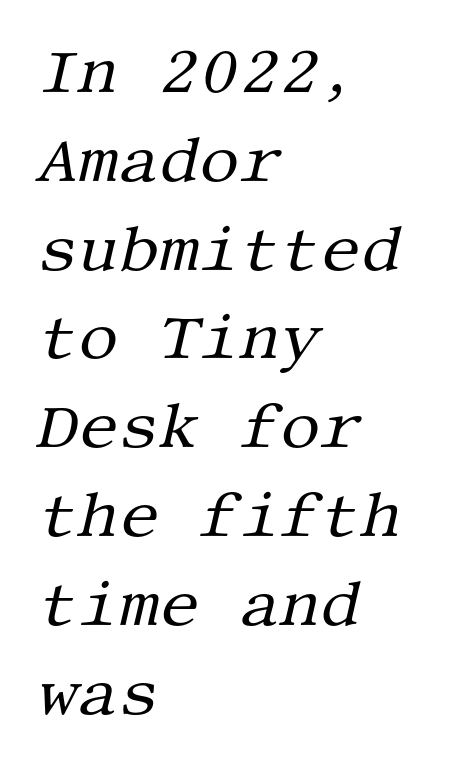
The glyphs are unaccompanied by any horizontal stroke below them. Glyph-to-glyph distance matches everyday printed text. What's the leading like? Ordinary, nothing unusual. Looking at the ascenders, they clearly lean.
